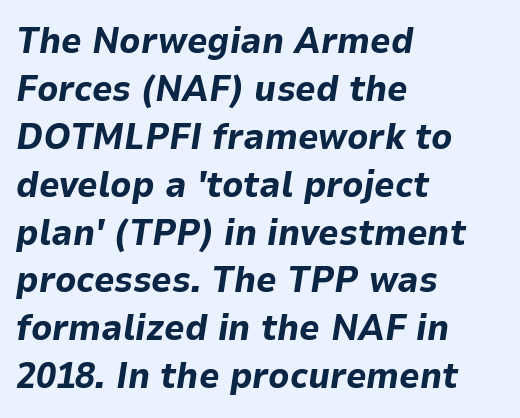
{"italic": "yes", "lean": "right", "slant_degrees": 9, "bold": "yes", "weight": "bold", "width": "normal", "stroke_contrast": "low", "x_height": "medium", "monospaced": "no", "underline": "no", "align": "left", "line_spacing": "normal", "line_spacing_ratio": 1.33, "letter_spacing": "normal", "letter_spacing_em": 0.0, "glyph_px": 36}
